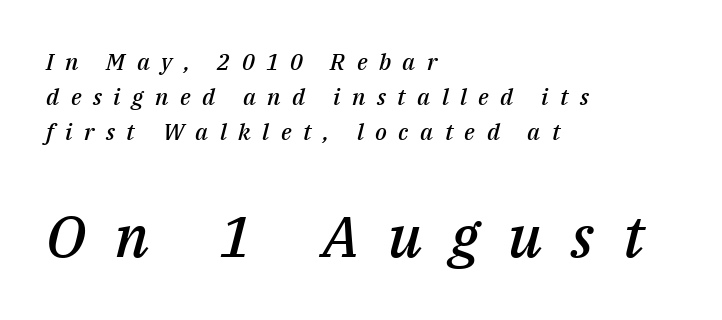
The image shows 58 px semibold type, italic (leaning right); set left-aligned, normal line spacing (1.52x), unusually wide letter spacing (+0.5 em), not underlined; the second (bottom) block is 2.52x larger; medium stroke contrast and a medium x-height.
